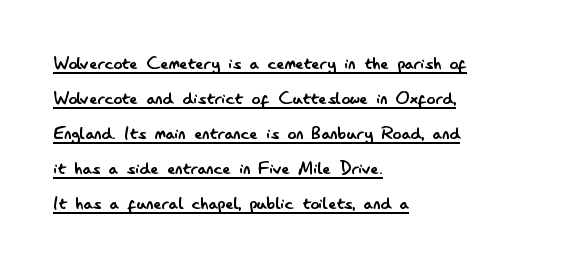
Q: Is the text bold? A: No.
Q: Is the text italic (slanted)? A: No, it is upright.
Q: Is the text underlined? A: Yes.
Q: How is the paragraph aligned? A: Left-aligned.
Q: Is the spacing between letters normal or unusually wide? A: Normal.
Q: Is the spacing between lines tight, normal or loose? A: Normal.
